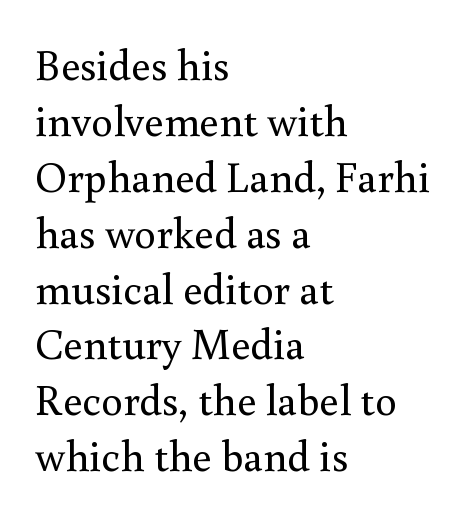
Q: Is the text bold? A: No.
Q: Is the text italic (slanted)? A: No, it is upright.
Q: Is the typeface a serif or a sans-serif typeface? A: Serif.
Q: Is the text underlined? A: No.
Q: How is the paragraph aligned? A: Left-aligned.
Q: Is the spacing between letters normal or unusually wide? A: Normal.
Q: Is the spacing between lines tight, normal or loose? A: Normal.
Q: Width (condensed, normal, or wide)? A: Normal.
Q: Stroke contrast? A: Medium.
Q: x-height? A: Small.
Q: Monospaced? A: No.
